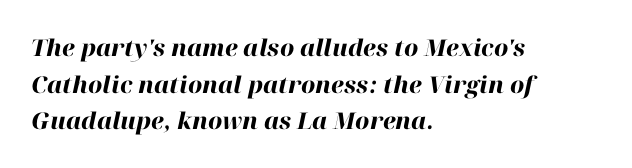
Q: Is the text bold? A: Yes.
Q: Is the text italic (slanted)? A: Yes, it leans right by about 12 degrees.
Q: Is the text underlined? A: No.
Q: How is the paragraph aligned? A: Left-aligned.
Q: Is the spacing between letters normal or unusually wide? A: Normal.
Q: Is the spacing between lines tight, normal or loose? A: Normal.
